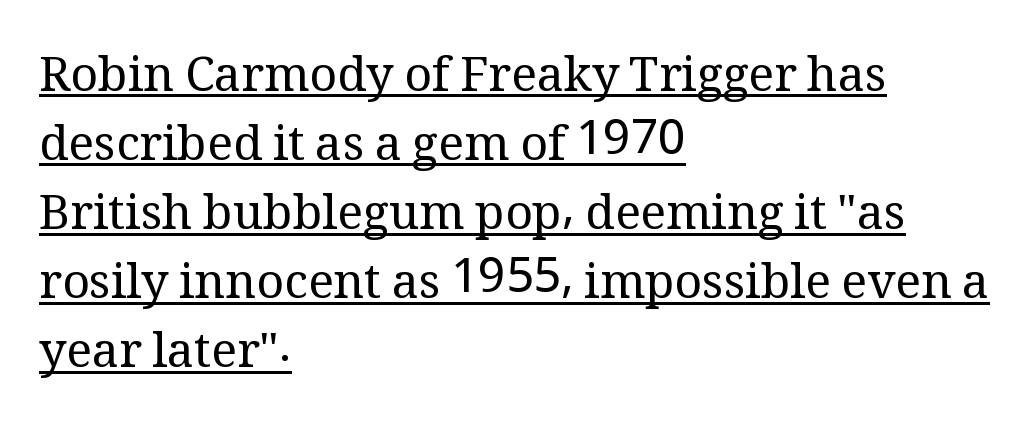
Looks like regular typesetting: each glyph gets only the width it needs. The letterforms sit shoulder to shoulder at normal distance. The lettering stays uniformly vertical, giving the passage a roman look. The specimen includes a rule beneath the text block's lines. Stem width sits at or under what a default text font uses.
